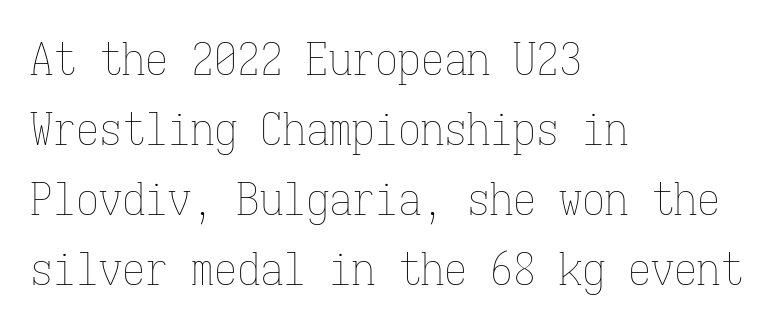
Counters stay open thanks to moderate or lighter strokes. Looks like terminal output: every glyph gets an equal slot. Posture: upright roman. The zone under the glyphs is completely vacant. Does the copy run flush right? No — it runs flush left.
